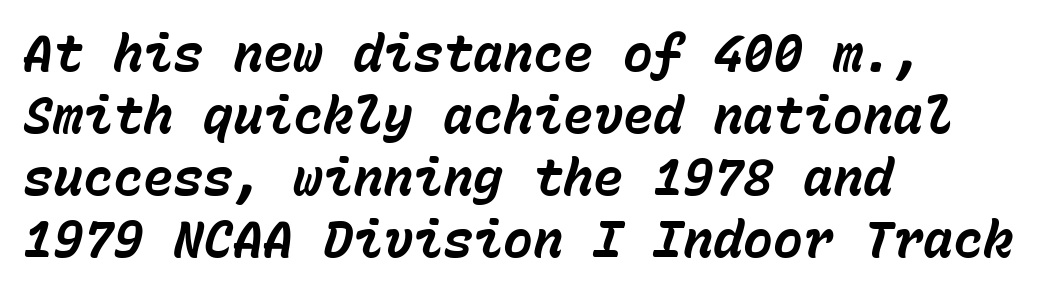
Left-aligned paragraph, ragged on the right. Underlining? Definitely not there. Rendered with sloped, italic letterforms. Thick stems and heavy bowls — unmistakably bold.
